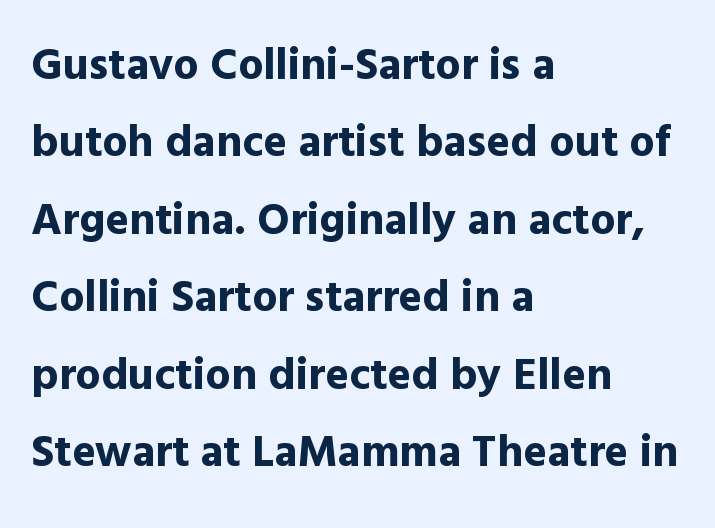
Q: Is the text bold? A: Yes.
Q: Is the text italic (slanted)? A: No, it is upright.
Q: Is the typeface a serif or a sans-serif typeface? A: Sans-serif.
Q: Is the text underlined? A: No.
Q: How is the paragraph aligned? A: Left-aligned.
Q: Is the spacing between letters normal or unusually wide? A: Normal.
Q: Width (condensed, normal, or wide)? A: Normal.
Q: x-height? A: Medium.
Q: Monospaced? A: No.
